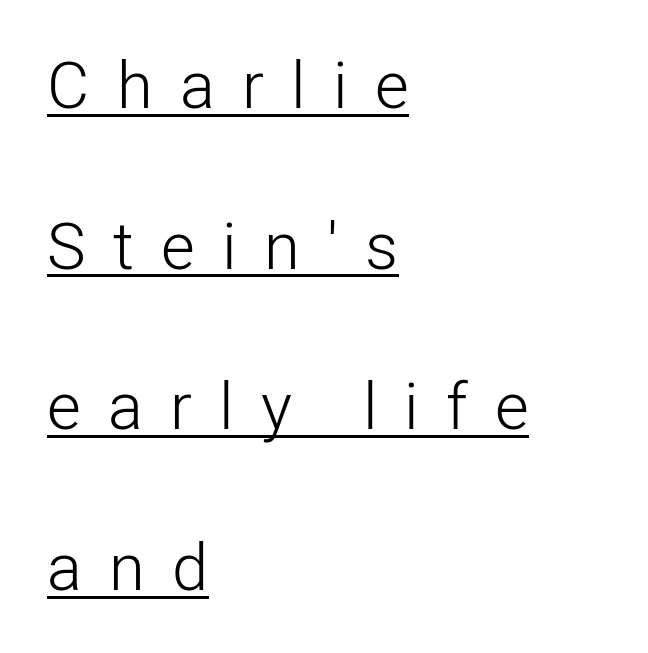
Q: Is the text bold? A: No.
Q: Is the text italic (slanted)? A: No, it is upright.
Q: Is the typeface a serif or a sans-serif typeface? A: Sans-serif.
Q: Is the text underlined? A: Yes.
Q: How is the paragraph aligned? A: Left-aligned.
Q: Is the spacing between letters normal or unusually wide? A: Unusually wide.
Q: Is the spacing between lines tight, normal or loose? A: Loose.
Q: Width (condensed, normal, or wide)? A: Normal.
Q: Stroke contrast? A: Low.
Q: x-height? A: Medium.
Q: Monospaced? A: No.
